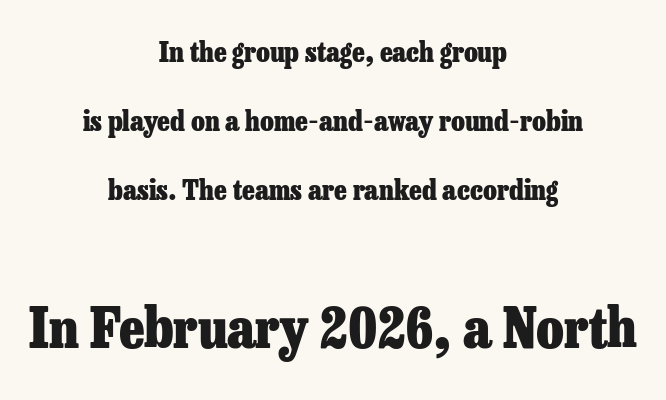
{"serif": "yes", "italic": "no", "bold": "yes", "weight": "heavy", "width": "normal", "stroke_contrast": "low", "x_height": "medium", "monospaced": "no", "underline": "no", "align": "center", "line_spacing": "loose", "line_spacing_ratio": 2.46, "letter_spacing": "normal", "letter_spacing_em": 0.0, "larger_block": "second", "size_ratio": 2.0, "glyph_px": 56}
